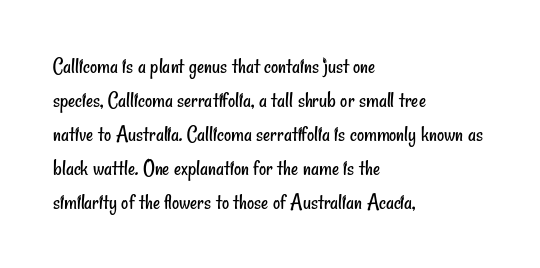
The font sits on the lighter half of the weight spectrum, regular included. Default kerning and tracking; the words read as compact shapes. The vertical gap from one line to the next is medium. Caption: multi-line text, flush left, ragged right. The glyphs are unaccompanied by any horizontal stroke below them.
